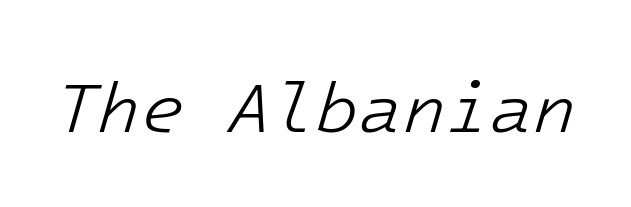
The image shows 71 px light type, italic (leaning right), monospaced; set normal letter spacing, not underlined; low stroke contrast and a medium x-height.
